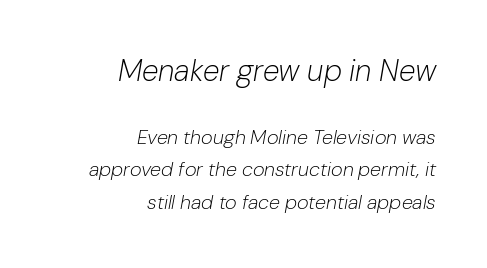
Q: Is the text bold? A: No.
Q: Is the text italic (slanted)? A: Yes, it leans right by about 10 degrees.
Q: Is the text underlined? A: No.
Q: How is the paragraph aligned? A: Right-aligned.
Q: Is the spacing between letters normal or unusually wide? A: Normal.
Q: Is the spacing between lines tight, normal or loose? A: Normal.
Q: Which block of text is set in a larger size, the first (top) or the second (bottom)? A: The first (top) one.
Q: Width (condensed, normal, or wide)? A: Normal.
Q: Stroke contrast? A: Low.
Q: x-height? A: Medium.
Q: Monospaced? A: No.
